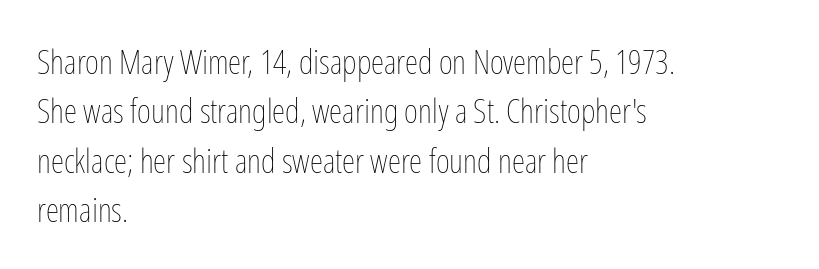
{"italic": "no", "bold": "no", "weight": "thin", "width": "condensed", "stroke_contrast": "low", "x_height": "medium", "monospaced": "no", "underline": "no", "align": "left", "line_spacing": "normal", "line_spacing_ratio": 1.45, "letter_spacing": "normal", "letter_spacing_em": 0.0, "glyph_px": 34}
